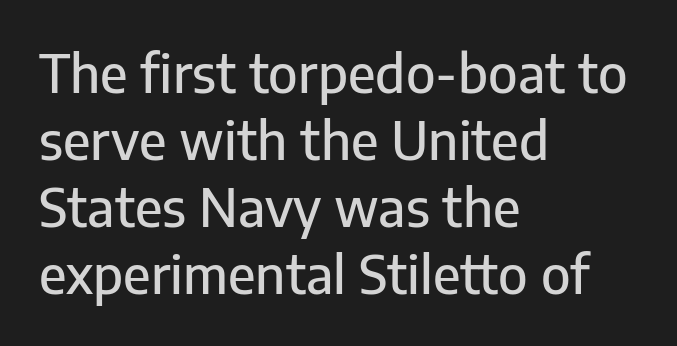
{"serif": "no", "italic": "no", "width": "normal", "stroke_contrast": "low", "x_height": "medium", "monospaced": "no", "underline": "no", "align": "left", "line_spacing": "normal", "line_spacing_ratio": 1.29, "letter_spacing": "normal", "letter_spacing_em": 0.0, "glyph_px": 52}
